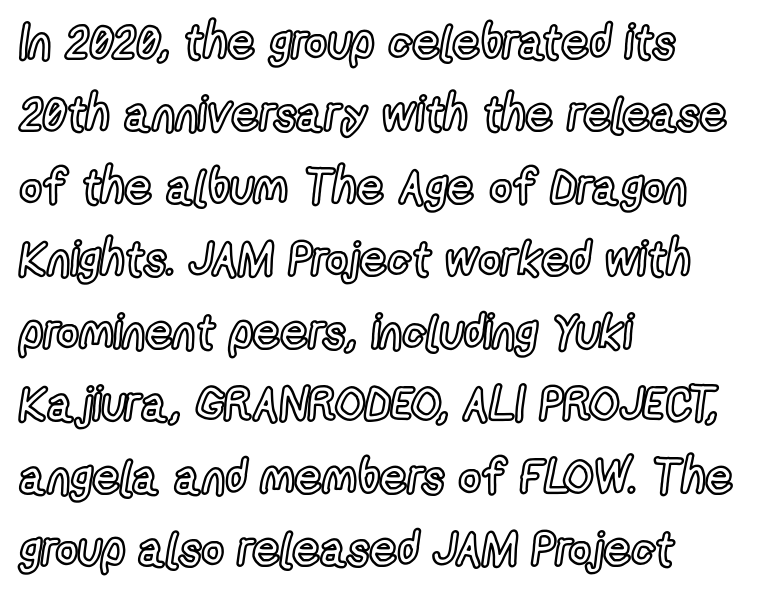
{"width": "condensed", "x_height": "medium", "monospaced": "no", "underline": "no", "align": "left", "line_spacing": "normal", "line_spacing_ratio": 1.51, "letter_spacing": "normal", "letter_spacing_em": 0.0, "glyph_px": 48}
